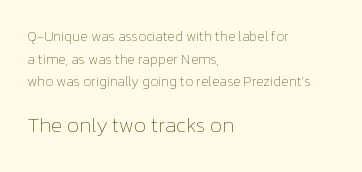
{"italic": "no", "bold": "no", "underline": "no", "align": "left", "line_spacing": "normal", "line_spacing_ratio": 1.61, "letter_spacing": "normal", "letter_spacing_em": 0.0, "larger_block": "second", "size_ratio": 1.5, "glyph_px": 21}
